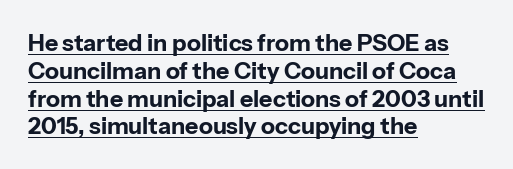
Q: Is the text bold? A: Yes.
Q: Is the text italic (slanted)? A: No, it is upright.
Q: Is the text underlined? A: Yes.
Q: How is the paragraph aligned? A: Left-aligned.
Q: Is the spacing between letters normal or unusually wide? A: Normal.
